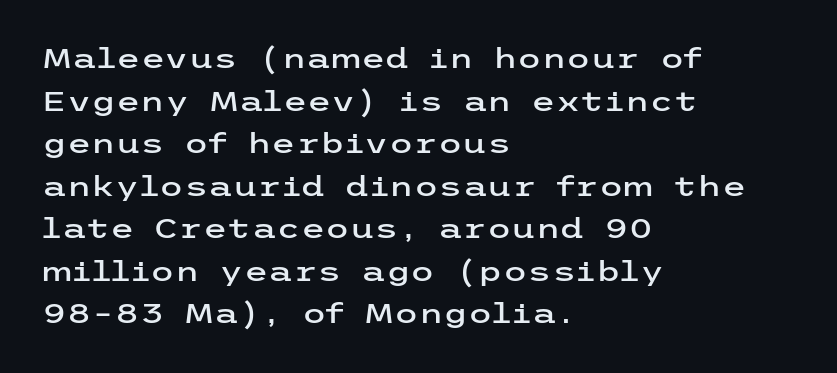
{"serif": "no", "italic": "no", "width": "wide", "stroke_contrast": "low", "x_height": "medium", "underline": "no", "align": "left", "line_spacing": "normal", "line_spacing_ratio": 1.52, "letter_spacing": "normal", "letter_spacing_em": 0.0, "glyph_px": 28}
